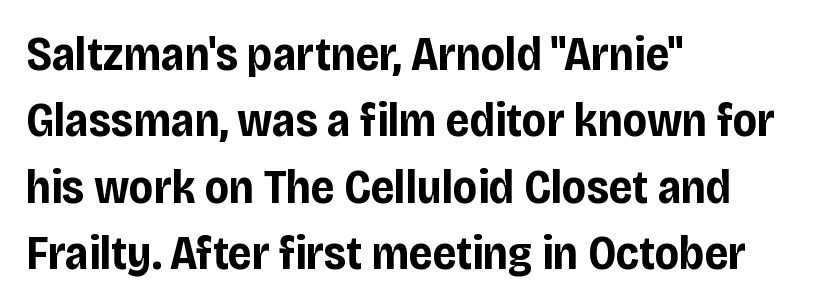
{"serif": "no", "italic": "no", "bold": "yes", "weight": "bold", "width": "condensed", "stroke_contrast": "low", "x_height": "large", "monospaced": "no", "underline": "no", "align": "left", "line_spacing": "normal", "line_spacing_ratio": 1.41, "letter_spacing": "normal", "letter_spacing_em": 0.0, "glyph_px": 47}
